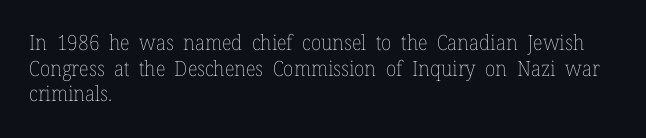
{"italic": "no", "bold": "no", "underline": "no", "align": "left", "line_spacing_ratio": 1.22, "letter_spacing": "normal", "letter_spacing_em": 0.0, "glyph_px": 21}
